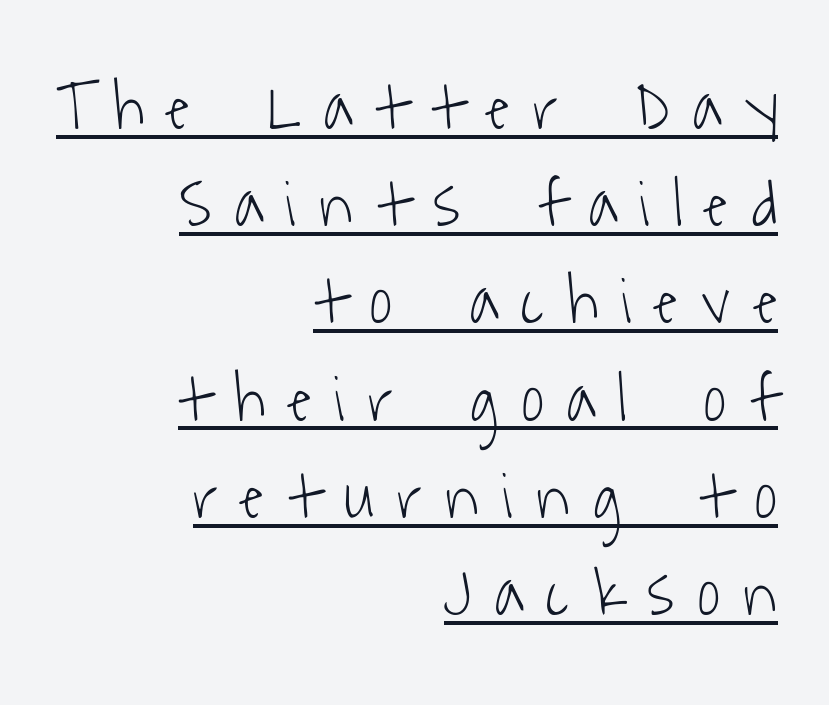
The image shows 68 px light, condensed sans-serif type; set right-aligned, normal line spacing (1.43x), unusually wide letter spacing (+0.35 em), underlined; low stroke contrast and a medium x-height.
